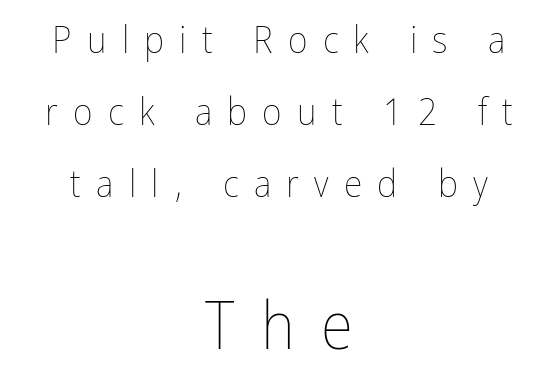
{"italic": "no", "bold": "no", "weight": "thin", "width": "condensed", "stroke_contrast": "low", "x_height": "medium", "monospaced": "no", "underline": "no", "align": "center", "line_spacing_ratio": 1.89, "letter_spacing": "wide", "letter_spacing_em": 0.4, "larger_block": "second", "size_ratio": 1.74, "glyph_px": 66}
